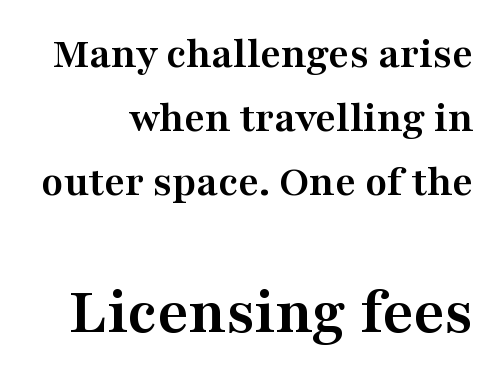
Q: Is the text bold? A: Yes.
Q: Is the text italic (slanted)? A: No, it is upright.
Q: Is the typeface a serif or a sans-serif typeface? A: Serif.
Q: Is the text underlined? A: No.
Q: Is the spacing between letters normal or unusually wide? A: Normal.
Q: Is the spacing between lines tight, normal or loose? A: Normal.
Q: Which block of text is set in a larger size, the first (top) or the second (bottom)? A: The second (bottom) one.
Q: Width (condensed, normal, or wide)? A: Wide.
Q: Stroke contrast? A: Medium.
Q: x-height? A: Medium.
Q: Monospaced? A: No.
